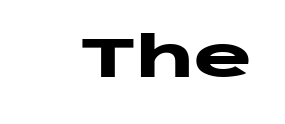
The image shows 55 px heavy, wide sans-serif type, upright; set normal letter spacing, not underlined; low stroke contrast and a large x-height.
